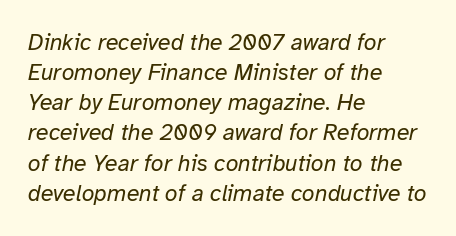
The image shows 23 px text type, italic (leaning right); set left-aligned, normal line spacing (1.31x), normal letter spacing, not underlined.
